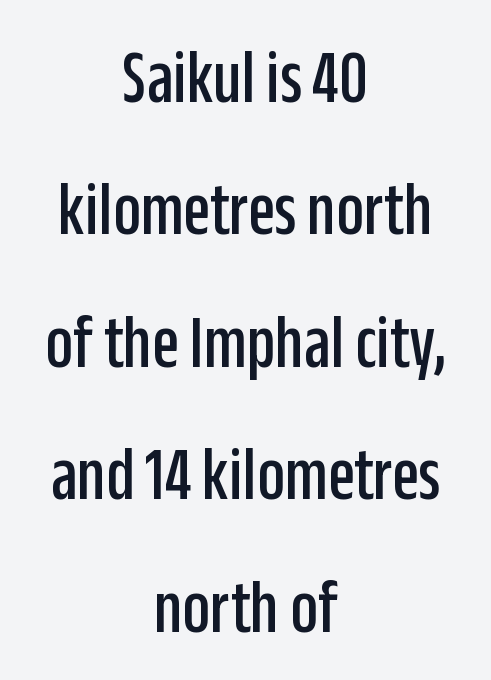
{"serif": "no", "italic": "no", "width": "condensed", "stroke_contrast": "low", "x_height": "large", "monospaced": "no", "underline": "no", "align": "center", "line_spacing_ratio": 1.72, "letter_spacing": "normal", "letter_spacing_em": 0.0, "glyph_px": 77}
